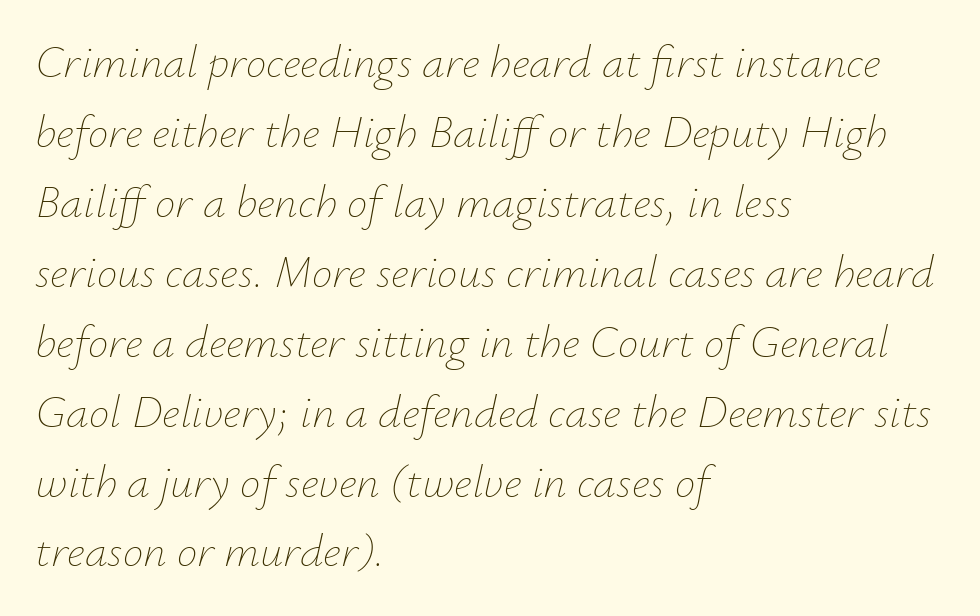
{"italic": "yes", "lean": "right", "slant_degrees": 12, "bold": "no", "weight": "thin", "width": "normal", "stroke_contrast": "low", "x_height": "small", "monospaced": "no", "underline": "no", "align": "left", "line_spacing": "normal", "line_spacing_ratio": 1.52, "letter_spacing": "normal", "letter_spacing_em": 0.0, "glyph_px": 46}
